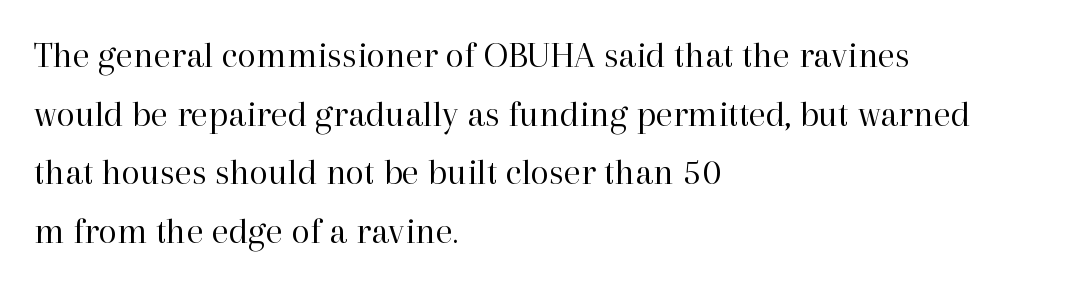
{"serif": "yes", "italic": "no", "bold": "no", "weight": "regular", "width": "normal", "stroke_contrast": "high", "x_height": "medium", "monospaced": "no", "underline": "no", "align": "left", "line_spacing": "normal", "line_spacing_ratio": 1.54, "letter_spacing": "normal", "letter_spacing_em": 0.0, "glyph_px": 38}
